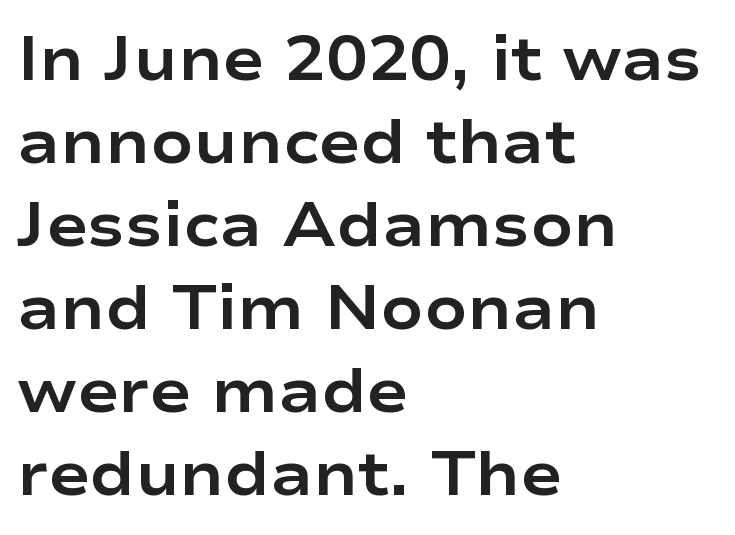
{"serif": "no", "italic": "no", "bold": "yes", "weight": "bold", "width": "wide", "stroke_contrast": "low", "x_height": "medium", "monospaced": "no", "underline": "no", "align": "left", "line_spacing": "normal", "line_spacing_ratio": 1.34, "letter_spacing": "normal", "letter_spacing_em": 0.0, "glyph_px": 62}
